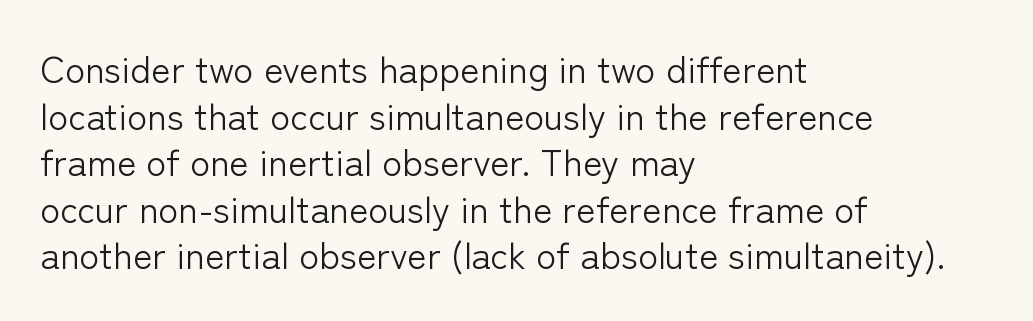
Q: Is the text bold? A: No.
Q: Is the text italic (slanted)? A: No, it is upright.
Q: Is the typeface a serif or a sans-serif typeface? A: Sans-serif.
Q: Is the text underlined? A: No.
Q: How is the paragraph aligned? A: Left-aligned.
Q: Is the spacing between letters normal or unusually wide? A: Normal.
Q: Is the spacing between lines tight, normal or loose? A: Normal.
Q: Width (condensed, normal, or wide)? A: Normal.
Q: Stroke contrast? A: Low.
Q: x-height? A: Medium.
Q: Monospaced? A: No.
